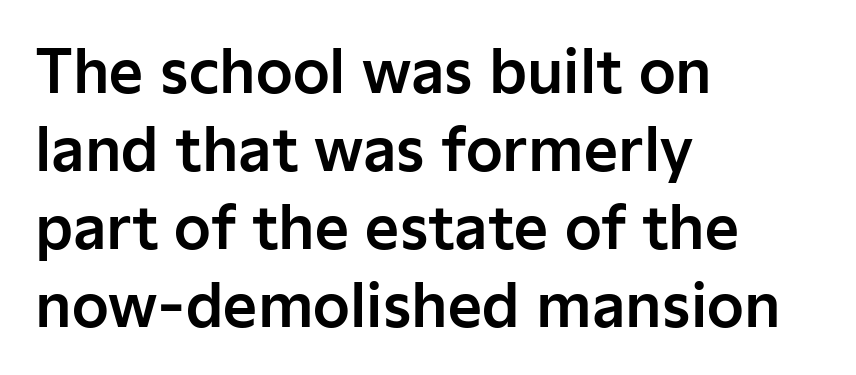
Q: Is the text italic (slanted)? A: No, it is upright.
Q: Is the typeface a serif or a sans-serif typeface? A: Sans-serif.
Q: Is the text underlined? A: No.
Q: How is the paragraph aligned? A: Left-aligned.
Q: Is the spacing between letters normal or unusually wide? A: Normal.
Q: Is the spacing between lines tight, normal or loose? A: Normal.
Q: Width (condensed, normal, or wide)? A: Normal.
Q: Stroke contrast? A: Low.
Q: x-height? A: Medium.
Q: Monospaced? A: No.
